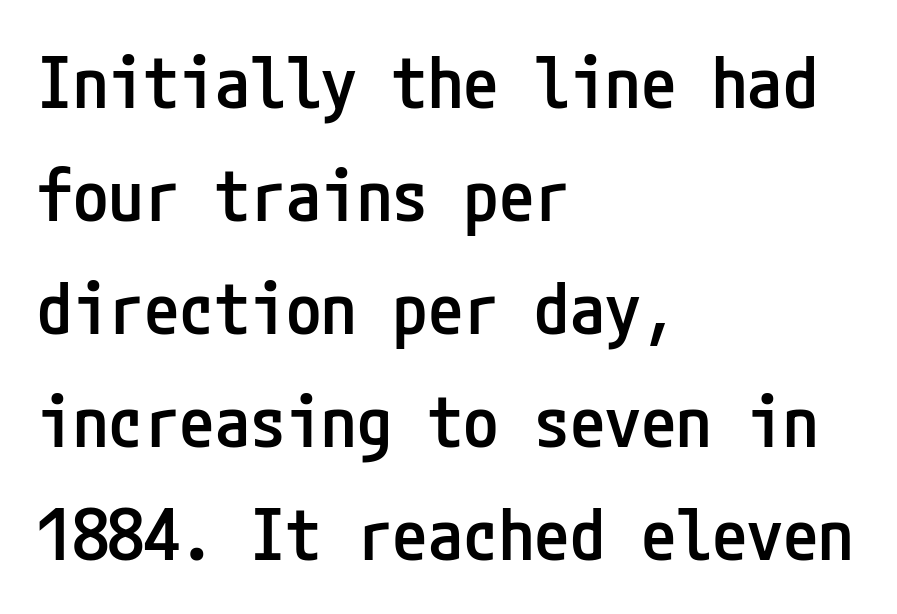
{"serif": "no", "italic": "no", "bold": "semi", "weight": "semibold", "width": "condensed", "stroke_contrast": "low", "x_height": "medium", "underline": "no", "align": "left", "line_spacing": "normal", "line_spacing_ratio": 1.59, "letter_spacing": "normal", "letter_spacing_em": 0.0, "glyph_px": 71}
